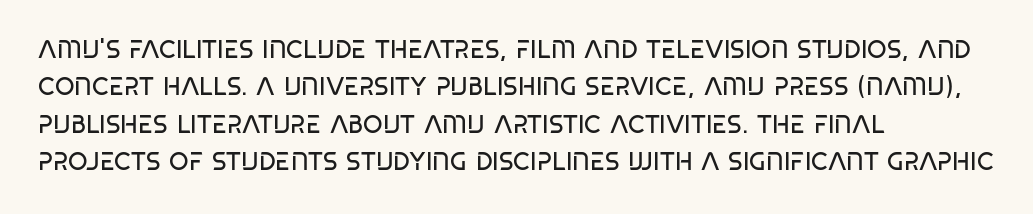
Q: Is the text bold? A: No.
Q: Is the text italic (slanted)? A: No, it is upright.
Q: Is the text underlined? A: No.
Q: How is the paragraph aligned? A: Left-aligned.
Q: Is the spacing between letters normal or unusually wide? A: Normal.
Q: Is the spacing between lines tight, normal or loose? A: Normal.
